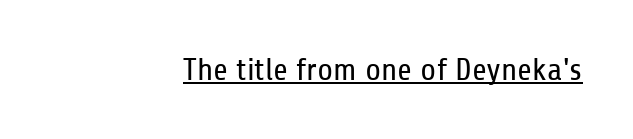
Q: Is the text bold? A: No.
Q: Is the text italic (slanted)? A: No, it is upright.
Q: Is the typeface a serif or a sans-serif typeface? A: Sans-serif.
Q: Is the text underlined? A: Yes.
Q: Is the spacing between letters normal or unusually wide? A: Normal.
Q: Width (condensed, normal, or wide)? A: Condensed.
Q: Stroke contrast? A: Low.
Q: x-height? A: Medium.
Q: Monospaced? A: No.
